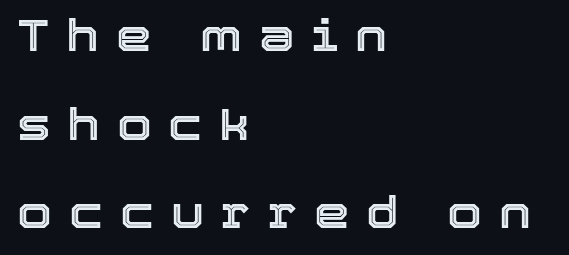
The type is letterspaced generously, with wide tracking. Leftover space on each line is placed entirely after the last word. What's the leading like? Stretched, with rows far apart. No word sits above an underline.
